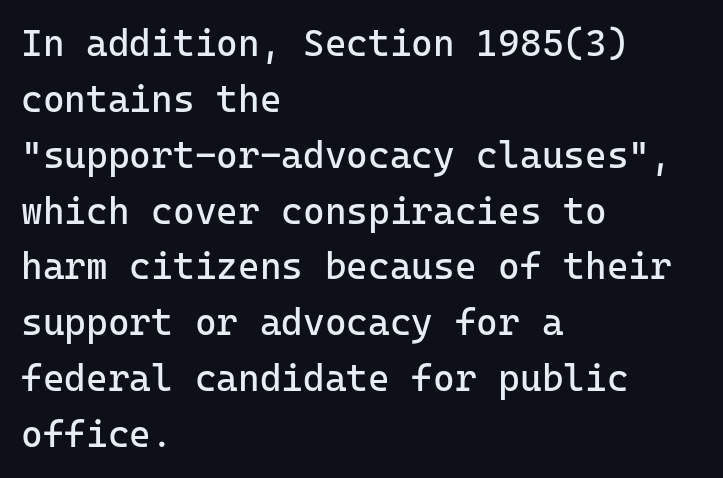
The rendering shows plain stroke endings on the letterforms — a sans-serif design. The paragraph has a hard left edge and a soft right edge. Notice how the stems are strictly vertical — no italics here. The rendering uses typewriter-style spacing with identical character cells. What stands out about the letter spacing? Nothing — it is the standard amount. Vertical spacing — default.
